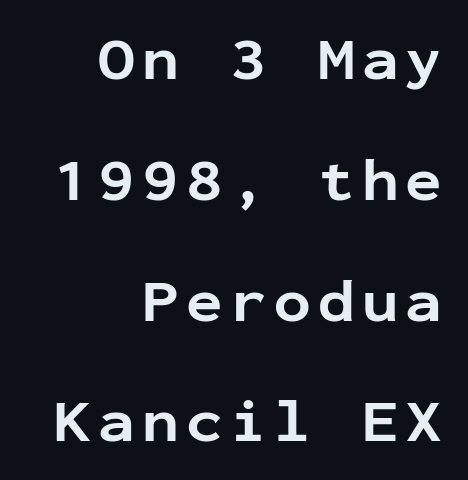
Q: Is the text bold? A: Yes.
Q: Is the text italic (slanted)? A: No, it is upright.
Q: Is the typeface a serif or a sans-serif typeface? A: Sans-serif.
Q: Is the text underlined? A: No.
Q: How is the paragraph aligned? A: Right-aligned.
Q: Is the spacing between lines tight, normal or loose? A: Loose.
Q: Width (condensed, normal, or wide)? A: Normal.
Q: Stroke contrast? A: Low.
Q: x-height? A: Medium.
Q: Monospaced? A: Yes.
